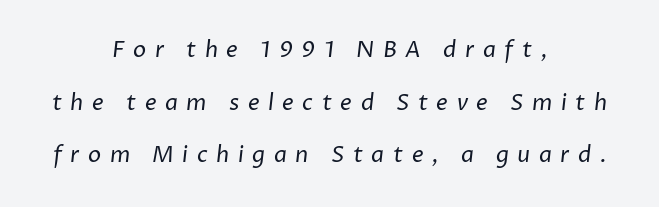
A typesetter would call this leading open, well beyond the default. A typesetter would call this heavily tracked-out type. Unmarked baselines from the first word to the last. Stroke mass is kept to a normal reading level or below.
